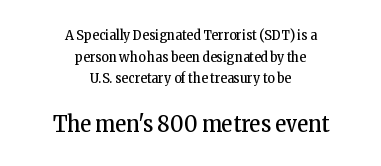
{"italic": "no", "bold": "no", "underline": "no", "align": "center", "line_spacing": "normal", "line_spacing_ratio": 1.54, "letter_spacing": "normal", "letter_spacing_em": 0.0, "larger_block": "second", "size_ratio": 1.64, "glyph_px": 23}
